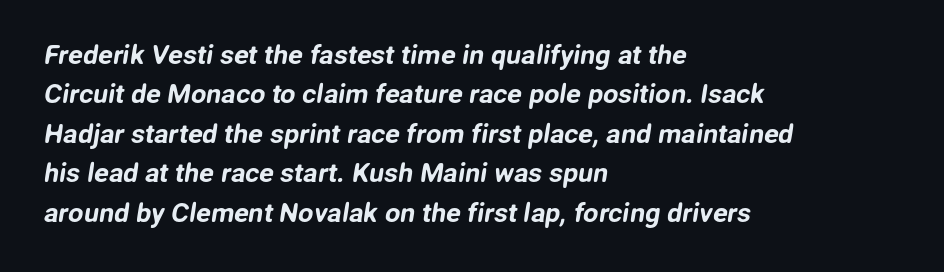
{"underline": "no", "align": "left", "line_spacing": "normal", "line_spacing_ratio": 1.46, "letter_spacing": "normal", "letter_spacing_em": 0.0, "glyph_px": 27}
